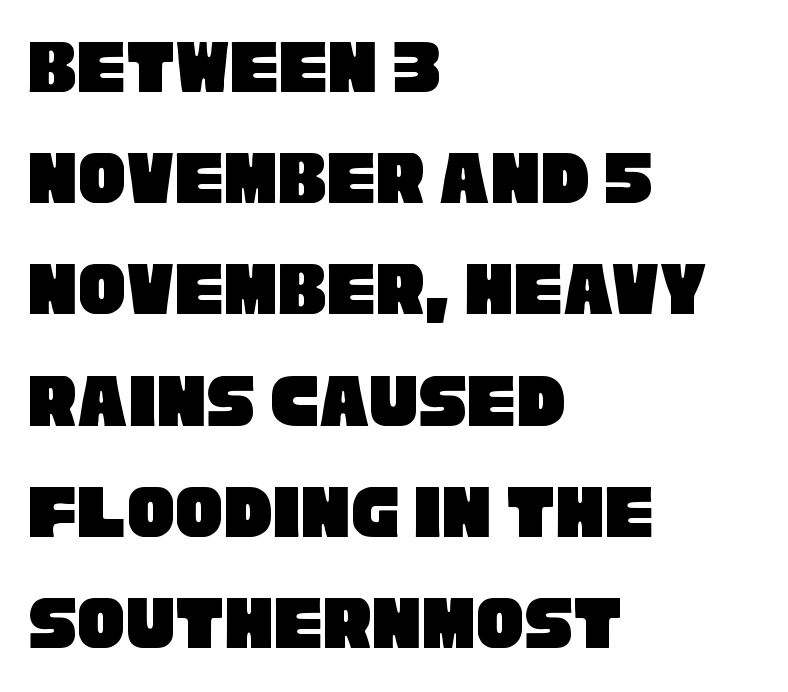
The space between consecutive lines is moderate. Lines of text with bare space underneath. The passage shown is typeset with a sans-serif family. Note the varied advance widths — an 'i' is clearly narrower than an 'm'.
